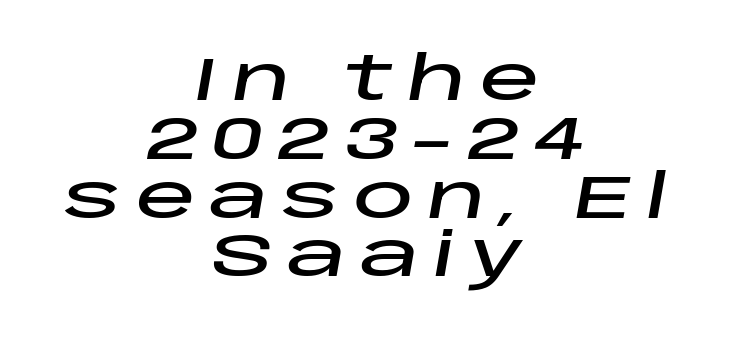
Q: Is the text italic (slanted)? A: Yes, it leans right by about 10 degrees.
Q: Is the text underlined? A: No.
Q: How is the paragraph aligned? A: Centered.
Q: Is the spacing between letters normal or unusually wide? A: Unusually wide.
Q: Is the spacing between lines tight, normal or loose? A: Tight.
Q: Width (condensed, normal, or wide)? A: Wide.
Q: Stroke contrast? A: Low.
Q: x-height? A: Large.
Q: Monospaced? A: No.
